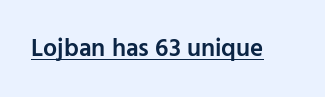
The image shows 25 px text type, upright; set normal letter spacing, underlined.
